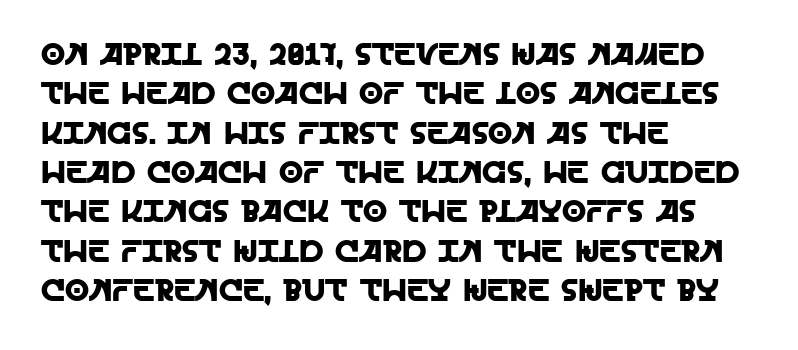
The image shows 31 px sans-serif type, upright; set left-aligned, normal line spacing (1.27x), normal letter spacing, not underlined; a large x-height.
